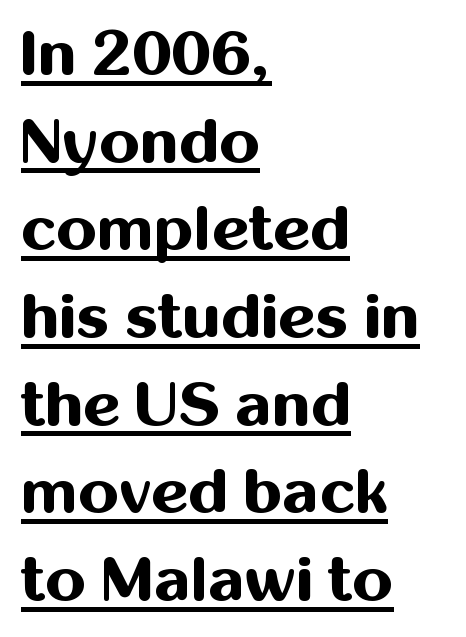
The image shows 64 px bold sans-serif type, upright; set left-aligned, normal line spacing (1.37x), normal letter spacing, underlined; medium stroke contrast and a medium x-height.
